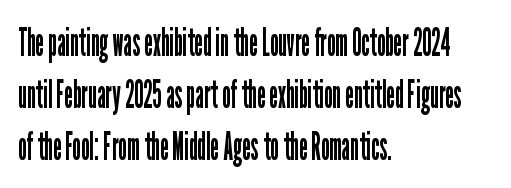
Q: Is the text bold? A: No.
Q: Is the text italic (slanted)? A: No, it is upright.
Q: Is the typeface a serif or a sans-serif typeface? A: Sans-serif.
Q: Is the text underlined? A: No.
Q: How is the paragraph aligned? A: Left-aligned.
Q: Is the spacing between letters normal or unusually wide? A: Normal.
Q: Is the spacing between lines tight, normal or loose? A: Normal.
Q: Width (condensed, normal, or wide)? A: Condensed.
Q: Stroke contrast? A: Low.
Q: x-height? A: Medium.
Q: Monospaced? A: No.
